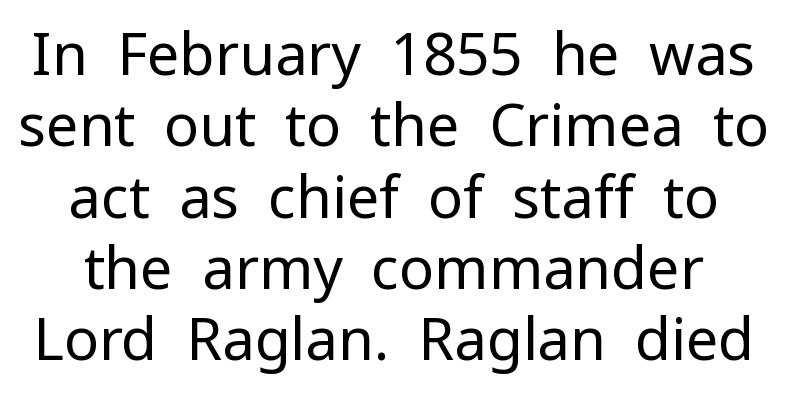
{"serif": "no", "italic": "no", "bold": "no", "weight": "regular", "width": "normal", "stroke_contrast": "low", "x_height": "medium", "monospaced": "no", "underline": "no", "line_spacing_ratio": 1.23, "letter_spacing": "normal", "letter_spacing_em": 0.0, "glyph_px": 58}
